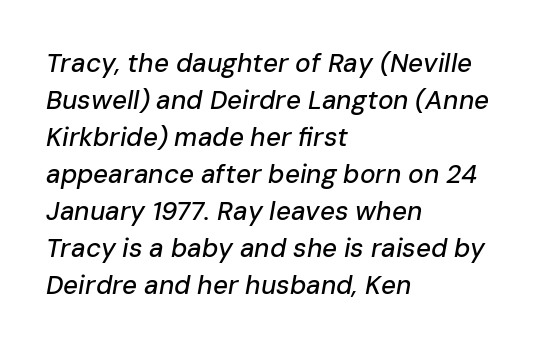
Q: Is the text italic (slanted)? A: Yes, it leans right by about 10 degrees.
Q: Is the text underlined? A: No.
Q: How is the paragraph aligned? A: Left-aligned.
Q: Is the spacing between letters normal or unusually wide? A: Normal.
Q: Is the spacing between lines tight, normal or loose? A: Normal.
